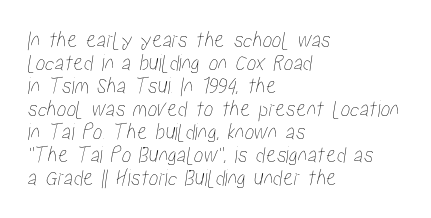
Q: Is the text underlined? A: No.
Q: How is the paragraph aligned? A: Left-aligned.
Q: Is the spacing between letters normal or unusually wide? A: Normal.
Q: Is the spacing between lines tight, normal or loose? A: Tight.
